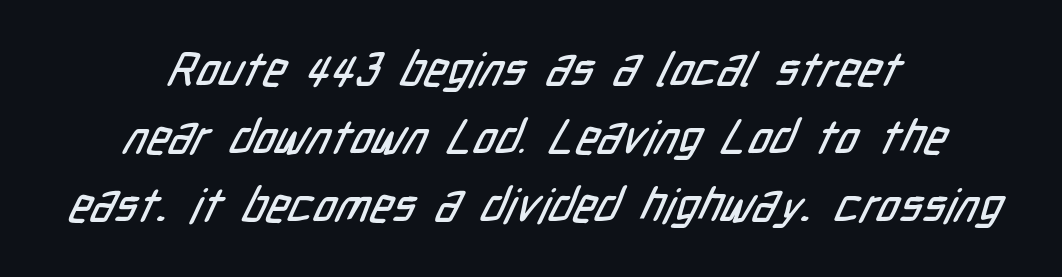
Q: Is the typeface a serif or a sans-serif typeface? A: Sans-serif.
Q: Is the text underlined? A: No.
Q: How is the paragraph aligned? A: Centered.
Q: Is the spacing between letters normal or unusually wide? A: Normal.
Q: Is the spacing between lines tight, normal or loose? A: Normal.
Q: Width (condensed, normal, or wide)? A: Condensed.
Q: Stroke contrast? A: Low.
Q: x-height? A: Medium.
Q: Monospaced? A: No.
